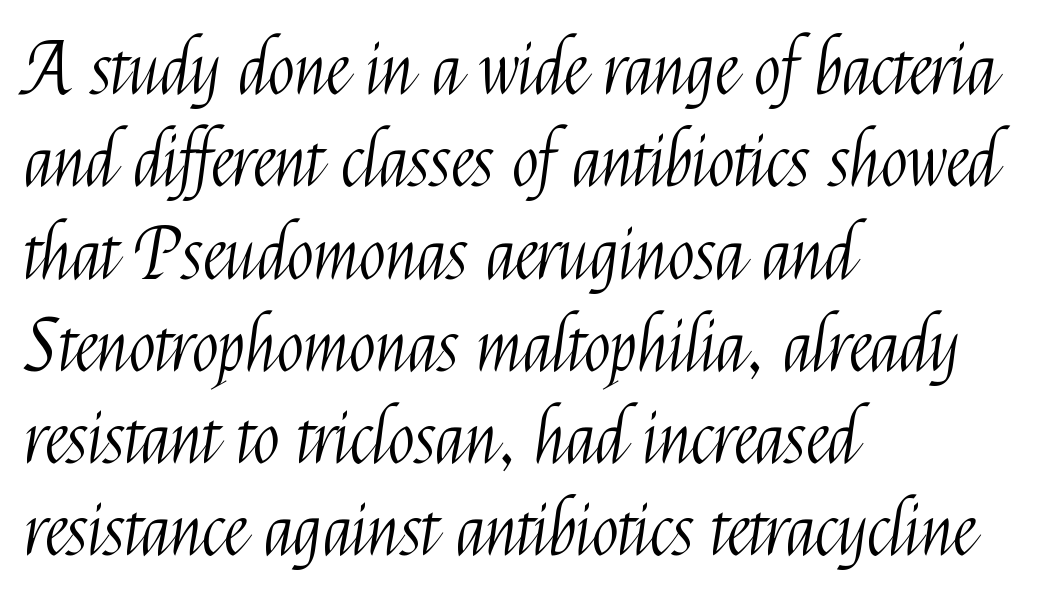
The image shows 71 px light, condensed sans-serif type; set left-aligned, normal line spacing (1.3x), normal letter spacing, not underlined; medium stroke contrast and a medium x-height.
